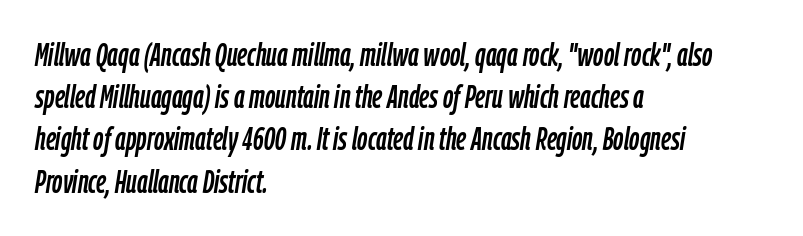
Q: Is the text italic (slanted)? A: Yes, it leans right by about 9 degrees.
Q: Is the text underlined? A: No.
Q: How is the paragraph aligned? A: Left-aligned.
Q: Is the spacing between letters normal or unusually wide? A: Normal.
Q: Is the spacing between lines tight, normal or loose? A: Normal.
Q: Width (condensed, normal, or wide)? A: Condensed.
Q: Stroke contrast? A: Low.
Q: x-height? A: Medium.
Q: Monospaced? A: No.
